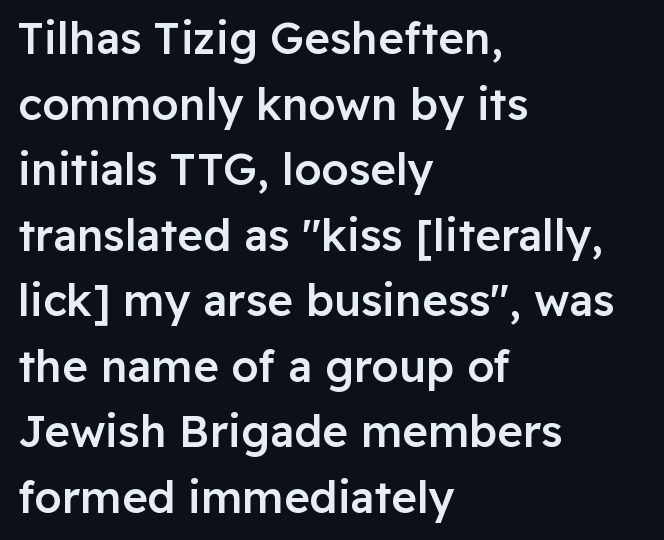
{"serif": "no", "italic": "no", "bold": "semi", "weight": "semibold", "width": "normal", "stroke_contrast": "low", "x_height": "medium", "monospaced": "no", "underline": "no", "align": "left", "line_spacing": "normal", "line_spacing_ratio": 1.49, "letter_spacing": "normal", "letter_spacing_em": 0.0, "glyph_px": 44}
